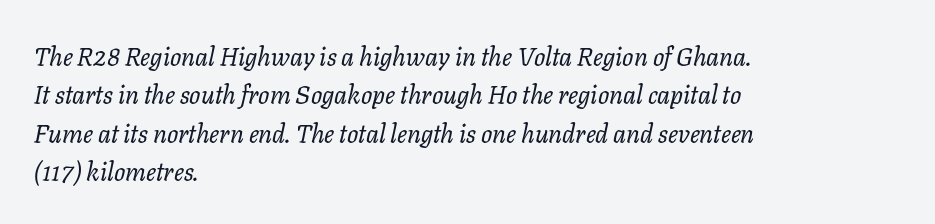
{"italic": "yes", "lean": "right", "slant_degrees": 11, "bold": "no", "underline": "no", "align": "left", "line_spacing": "normal", "line_spacing_ratio": 1.54, "letter_spacing": "normal", "letter_spacing_em": 0.0, "glyph_px": 25}
